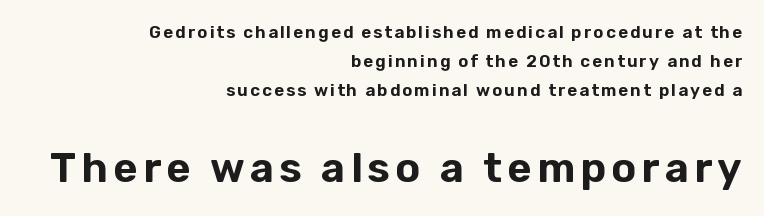
Q: Is the text italic (slanted)? A: No, it is upright.
Q: Is the typeface a serif or a sans-serif typeface? A: Sans-serif.
Q: Is the text underlined? A: No.
Q: How is the paragraph aligned? A: Right-aligned.
Q: Is the spacing between lines tight, normal or loose? A: Normal.
Q: Which block of text is set in a larger size, the first (top) or the second (bottom)? A: The second (bottom) one.
Q: Width (condensed, normal, or wide)? A: Normal.
Q: Stroke contrast? A: Low.
Q: x-height? A: Medium.
Q: Monospaced? A: No.
